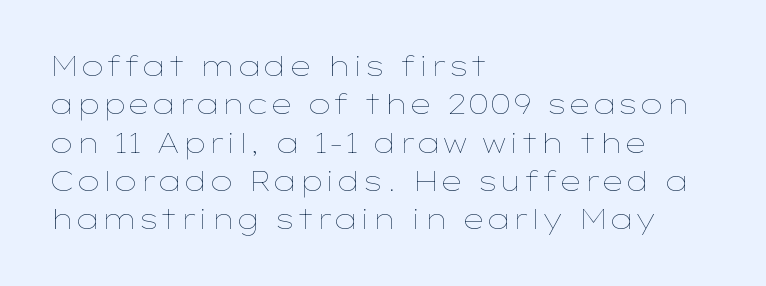
Q: Is the text bold? A: No.
Q: Is the text italic (slanted)? A: No, it is upright.
Q: Is the text underlined? A: No.
Q: How is the paragraph aligned? A: Left-aligned.
Q: Is the spacing between letters normal or unusually wide? A: Normal.
Q: Is the spacing between lines tight, normal or loose? A: Normal.
